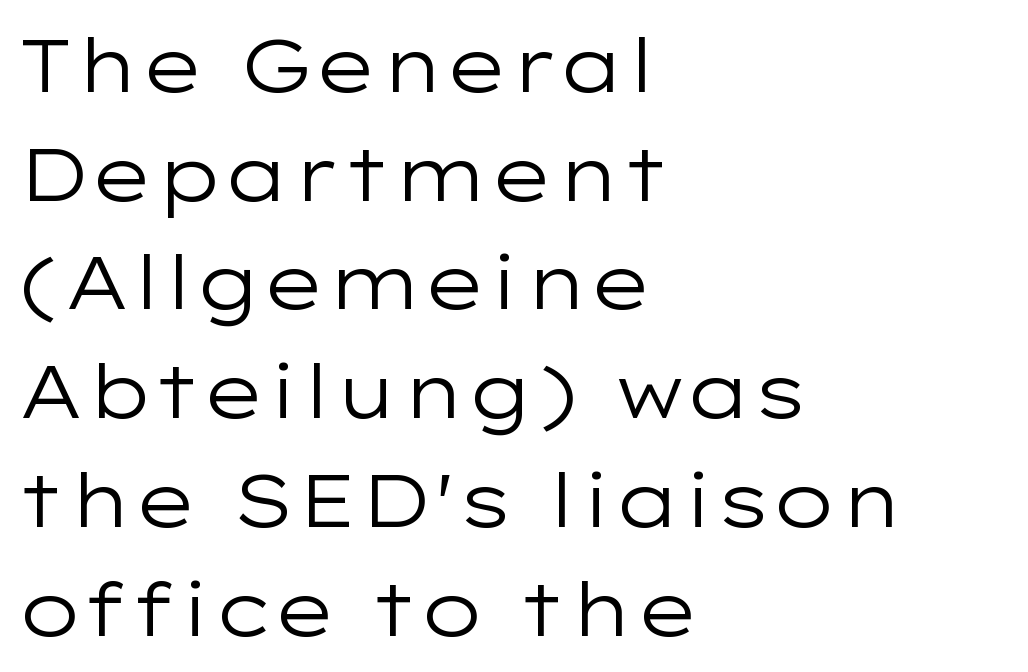
The image shows 75 px regular-weight, wide sans-serif type, upright; set left-aligned, normal line spacing (1.45x), normal letter spacing, not underlined; low stroke contrast and a medium x-height.
